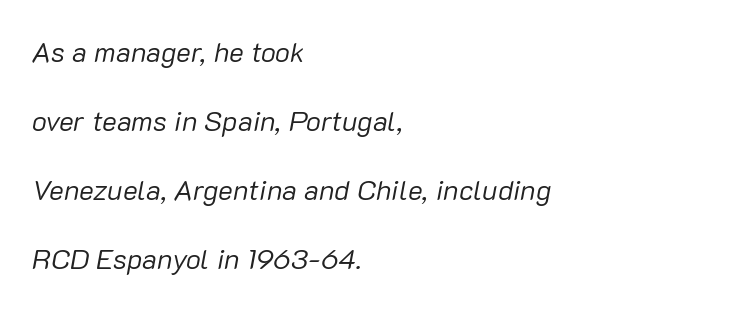
Q: Is the text bold? A: No.
Q: Is the text italic (slanted)? A: Yes, it leans right by about 10 degrees.
Q: Is the text underlined? A: No.
Q: How is the paragraph aligned? A: Left-aligned.
Q: Is the spacing between letters normal or unusually wide? A: Normal.
Q: Is the spacing between lines tight, normal or loose? A: Loose.
Q: Width (condensed, normal, or wide)? A: Normal.
Q: Stroke contrast? A: Low.
Q: x-height? A: Medium.
Q: Monospaced? A: No.
